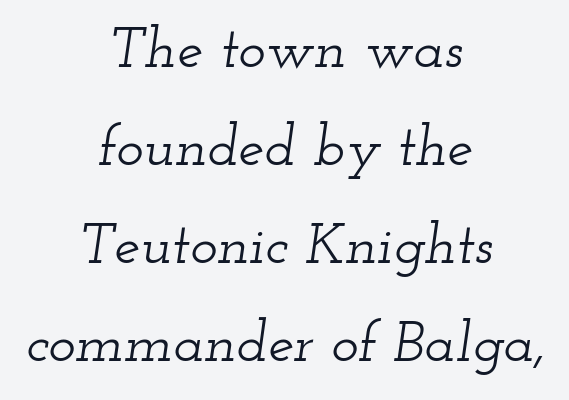
Q: Is the text italic (slanted)? A: Yes, it leans right by about 12 degrees.
Q: Is the typeface a serif or a sans-serif typeface? A: Serif.
Q: Is the text underlined? A: No.
Q: How is the paragraph aligned? A: Centered.
Q: Is the spacing between letters normal or unusually wide? A: Normal.
Q: Is the spacing between lines tight, normal or loose? A: Normal.
Q: Width (condensed, normal, or wide)? A: Wide.
Q: Stroke contrast? A: Low.
Q: x-height? A: Small.
Q: Monospaced? A: No.
